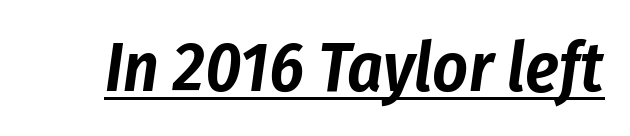
The gaps between neighbouring characters are ordinary and unremarkable. If you drew a line through each stem, it would be angled. Do the characters align in a grid? No, the font is proportional. Descenders here cross a horizontal rule under the line.
